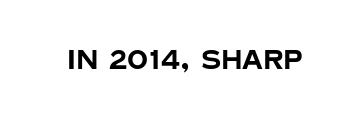
Q: Is the text bold? A: Yes.
Q: Is the text italic (slanted)? A: No, it is upright.
Q: Is the text underlined? A: No.
Q: Is the spacing between letters normal or unusually wide? A: Normal.
